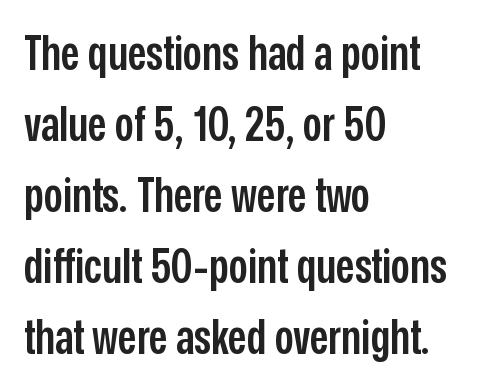
{"serif": "no", "italic": "no", "bold": "semi", "weight": "semibold", "width": "condensed", "stroke_contrast": "low", "x_height": "medium", "monospaced": "no", "underline": "no", "align": "left", "line_spacing": "normal", "line_spacing_ratio": 1.51, "letter_spacing": "normal", "letter_spacing_em": 0.0, "glyph_px": 47}
